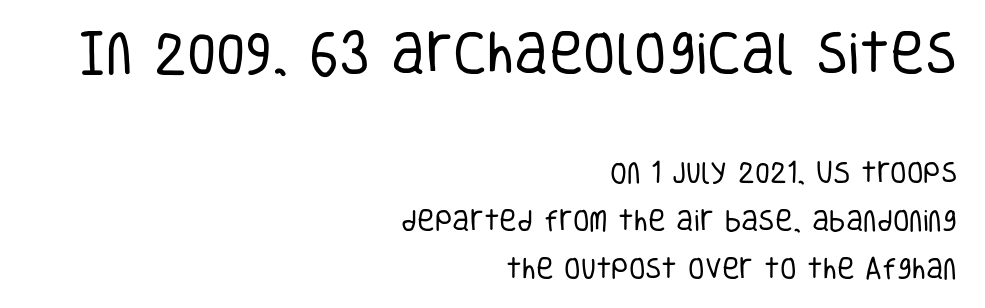
The image shows 47 px regular-weight, condensed sans-serif type, upright; set right-aligned, loose line spacing (1.99x), normal letter spacing, not underlined; the first (top) block is 1.96x larger; low stroke contrast and a large x-height.
